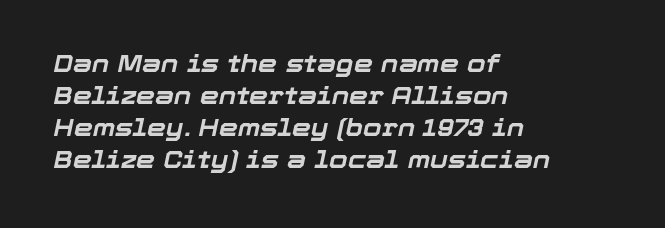
Q: Is the text bold? A: Yes.
Q: Is the text italic (slanted)? A: Yes, it leans right by about 12 degrees.
Q: Is the text underlined? A: No.
Q: How is the paragraph aligned? A: Left-aligned.
Q: Is the spacing between letters normal or unusually wide? A: Normal.
Q: Is the spacing between lines tight, normal or loose? A: Normal.
